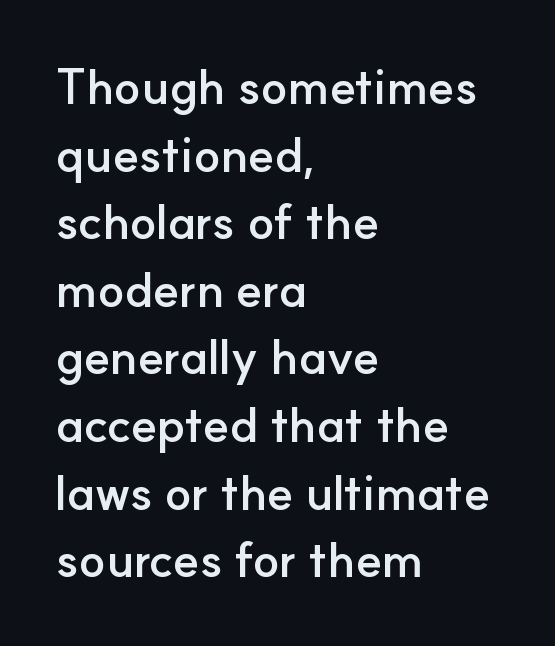
The image shows 49 px semibold sans-serif type, upright; set left-aligned, normal line spacing (1.38x), normal letter spacing, not underlined; low stroke contrast and a small x-height.
